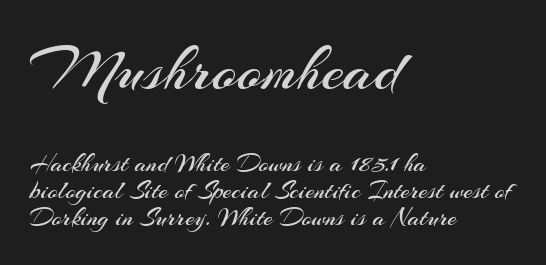
The image shows 64 px regular-weight sans-serif type; set left-aligned, tight line spacing (1.03x), normal letter spacing, not underlined; the first (top) block is 2.46x larger; medium stroke contrast and a small x-height.
